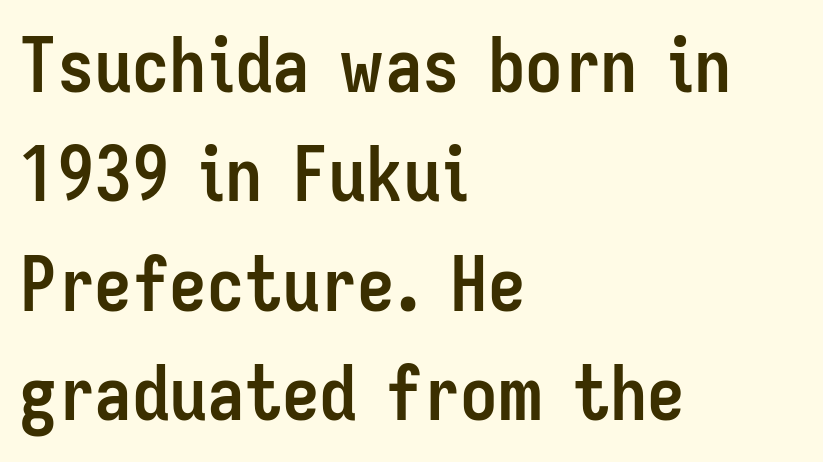
The image shows 75 px semibold, condensed sans-serif type, upright; set left-aligned, normal line spacing (1.46x), normal letter spacing, not underlined; low stroke contrast and a medium x-height.
